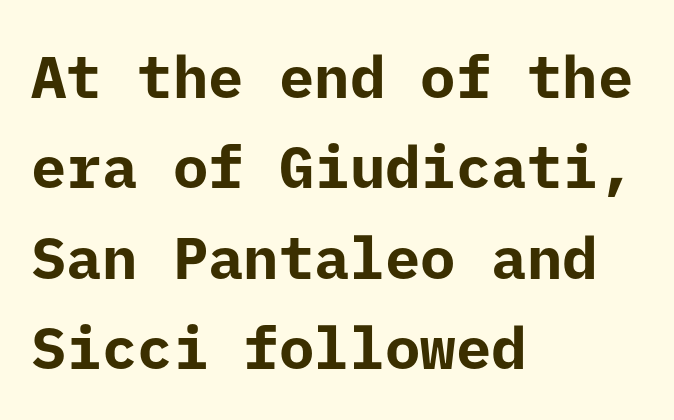
The rows are spaced the way most documents space them. A dark, heavy texture on the line: the type is bold. The foot of each line stays bare and open. Every row of glyphs begins at an identical x-position on the left. Italic: no, the glyphs are upright roman. The face used here is a sans, in the tradition of grotesques and geometrics.
